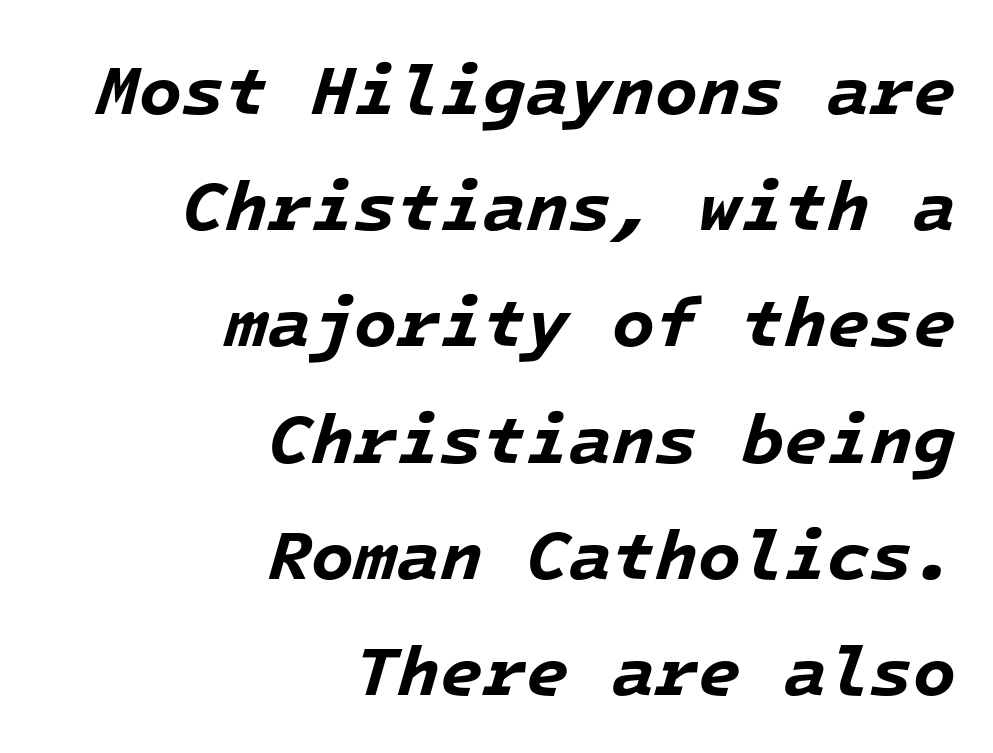
Q: Is the text bold? A: Yes.
Q: Is the text italic (slanted)? A: Yes, it leans right by about 16 degrees.
Q: Is the text underlined? A: No.
Q: How is the paragraph aligned? A: Right-aligned.
Q: Is the spacing between letters normal or unusually wide? A: Normal.
Q: Is the spacing between lines tight, normal or loose? A: Normal.
Q: Width (condensed, normal, or wide)? A: Normal.
Q: Stroke contrast? A: Low.
Q: x-height? A: Medium.
Q: Monospaced? A: Yes.
